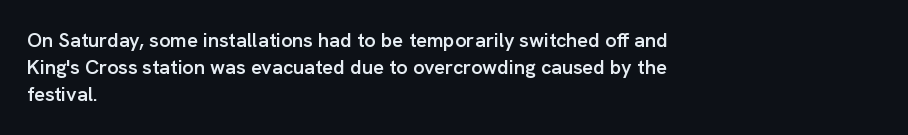
Designer's note — italics off, roman on. These lines are set flush left with a ragged right edge. The area under the type is left untouched. A normal amount of white space separates one row of letters from the next.
